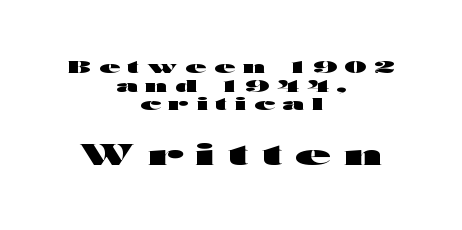
The image shows 29 px heavy, wide sans-serif type, upright; set centered, tight line spacing (1.1x), unusually wide letter spacing (+0.46 em), not underlined; the second (bottom) block is 1.71x larger; high stroke contrast and a medium x-height.
